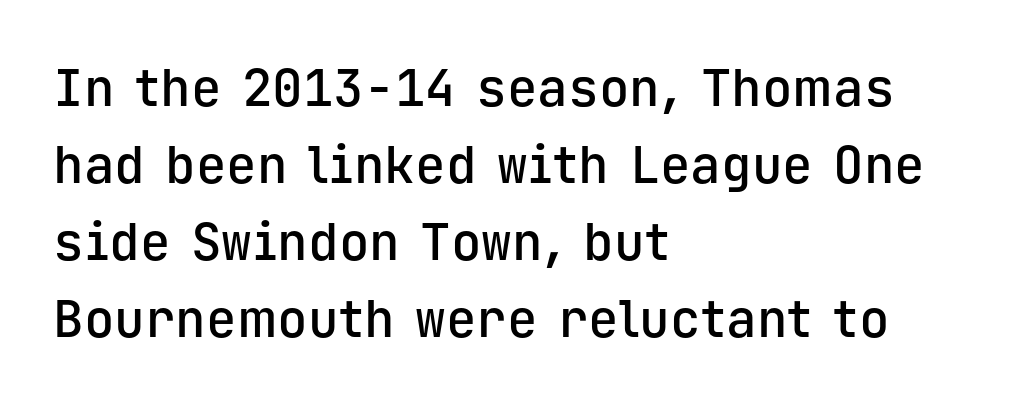
{"serif": "no", "italic": "no", "bold": "semi", "weight": "semibold", "width": "normal", "stroke_contrast": "low", "x_height": "medium", "monospaced": "yes", "underline": "no", "align": "left", "line_spacing": "normal", "line_spacing_ratio": 1.51, "letter_spacing": "normal", "letter_spacing_em": 0.0, "glyph_px": 51}
